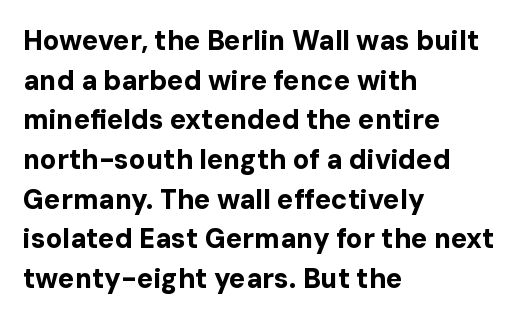
The image shows 27 px bold type, upright; set left-aligned, normal line spacing (1.47x), normal letter spacing, not underlined.
